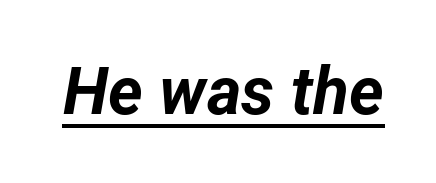
Q: Is the text bold? A: Yes.
Q: Is the text italic (slanted)? A: Yes, it leans right by about 12 degrees.
Q: Is the text underlined? A: Yes.
Q: Is the spacing between letters normal or unusually wide? A: Normal.
Q: Width (condensed, normal, or wide)? A: Normal.
Q: Stroke contrast? A: Low.
Q: x-height? A: Medium.
Q: Monospaced? A: No.
